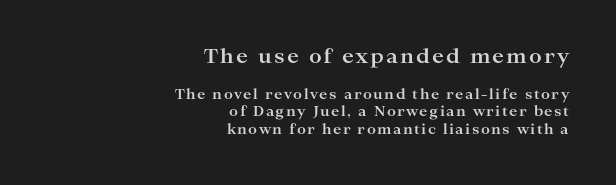
Q: Is the text bold? A: Yes.
Q: Is the text italic (slanted)? A: No, it is upright.
Q: Is the text underlined? A: No.
Q: How is the paragraph aligned? A: Right-aligned.
Q: Is the spacing between lines tight, normal or loose? A: Normal.
Q: Which block of text is set in a larger size, the first (top) or the second (bottom)? A: The first (top) one.
